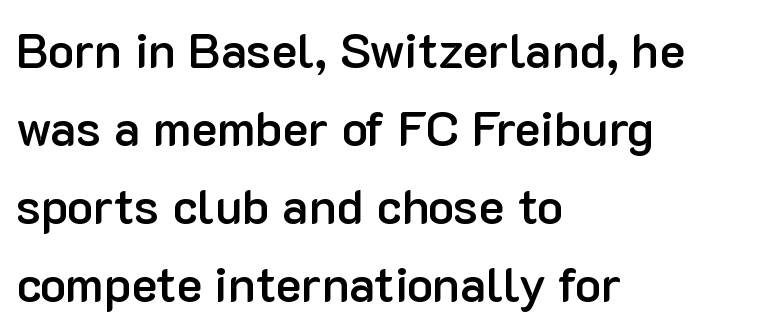
Here the designer chose a conventional face with non-uniform glyph widths. Each new line begins a customary step beneath the previous one. Serifs: no, the terminals of the letterforms are clean. The sample has been set in demibold, a notch under bold. Each word holds together tightly as a unit, with standard inter-letter gaps.
